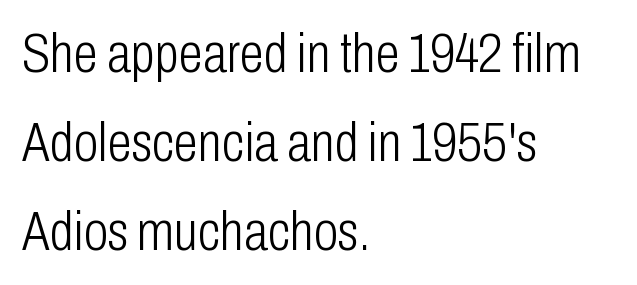
{"serif": "no", "italic": "no", "bold": "no", "weight": "light", "width": "condensed", "stroke_contrast": "low", "x_height": "medium", "monospaced": "no", "underline": "no", "align": "left", "line_spacing": "normal", "line_spacing_ratio": 1.59, "letter_spacing": "normal", "letter_spacing_em": 0.0, "glyph_px": 56}
